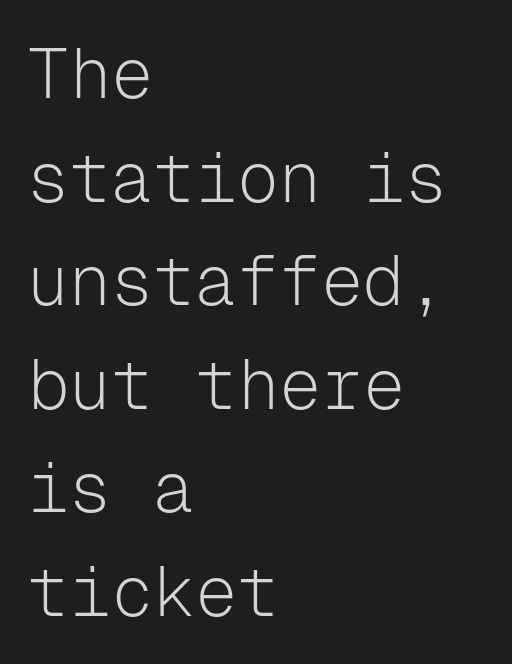
Q: Is the text bold? A: No.
Q: Is the text italic (slanted)? A: No, it is upright.
Q: Is the typeface a serif or a sans-serif typeface? A: Sans-serif.
Q: Is the text underlined? A: No.
Q: How is the paragraph aligned? A: Left-aligned.
Q: Is the spacing between letters normal or unusually wide? A: Normal.
Q: Is the spacing between lines tight, normal or loose? A: Normal.
Q: Width (condensed, normal, or wide)? A: Normal.
Q: Stroke contrast? A: Low.
Q: x-height? A: Medium.
Q: Monospaced? A: Yes.
